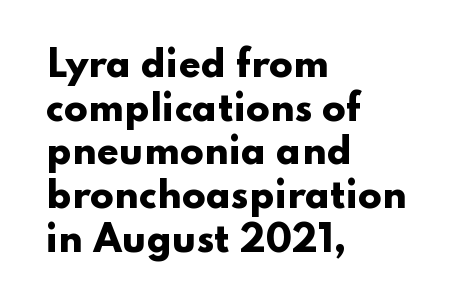
{"serif": "no", "italic": "no", "bold": "yes", "weight": "heavy", "width": "wide", "stroke_contrast": "low", "x_height": "small", "monospaced": "no", "underline": "no", "align": "left", "line_spacing": "normal", "line_spacing_ratio": 1.25, "letter_spacing": "normal", "letter_spacing_em": 0.0, "glyph_px": 35}
